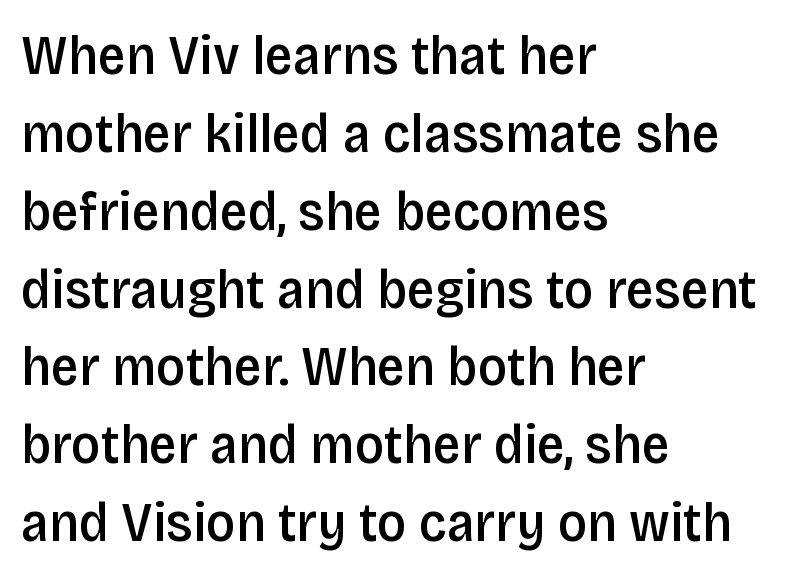
The letterforms sit shoulder to shoulder at normal distance. The letters carry no serifs — their stems end cleanly without finishing strokes. The lines sit at an ordinary, default distance from one another. Here the designer chose a conventional face with non-uniform glyph widths. Only glyphs here, with clear space below each row.
